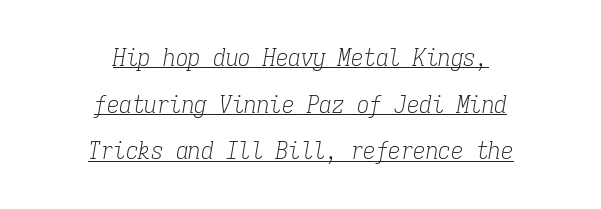
Q: Is the text bold? A: No.
Q: Is the text italic (slanted)? A: Yes, it leans right by about 9 degrees.
Q: Is the text underlined? A: Yes.
Q: How is the paragraph aligned? A: Centered.
Q: Is the spacing between letters normal or unusually wide? A: Normal.
